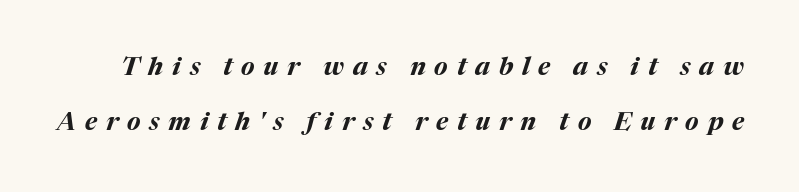
Q: Is the text bold? A: Yes.
Q: Is the text italic (slanted)? A: Yes, it leans right by about 17 degrees.
Q: Is the text underlined? A: No.
Q: Is the spacing between letters normal or unusually wide? A: Unusually wide.
Q: Is the spacing between lines tight, normal or loose? A: Loose.
